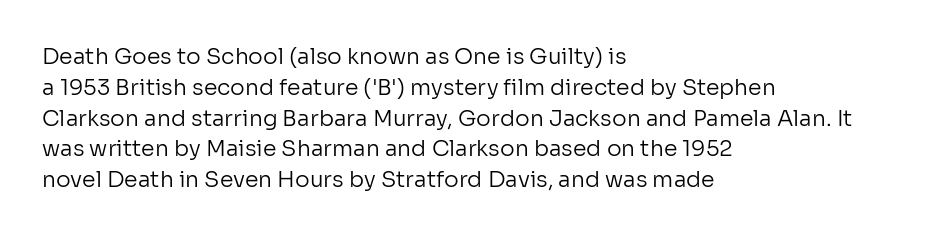
Summary of vertical rhythm: regular, with standard interline spacing. Short note: letters normally spaced. The font's upright variant was chosen for this text. Casual observation: everything's shoved over to the left.
